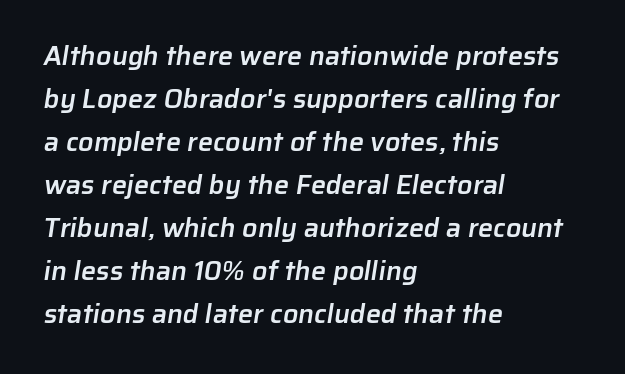
Q: Is the text bold? A: Semi-bold.
Q: Is the text underlined? A: No.
Q: How is the paragraph aligned? A: Left-aligned.
Q: Is the spacing between letters normal or unusually wide? A: Normal.
Q: Is the spacing between lines tight, normal or loose? A: Normal.
